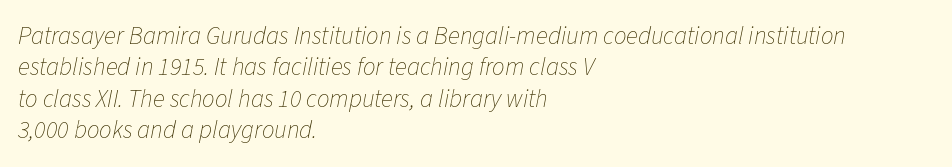
The area under the type is left untouched. Emphasis-style slanted type is in use. If you measured baseline to baseline, you'd find a middling distance. Letters have the restrained weight of plain body copy at most. Reading down the block, your eye returns to a fixed left position each line.
